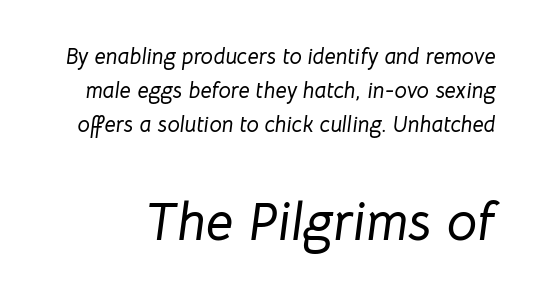
Q: Is the text italic (slanted)? A: Yes, it leans right by about 8 degrees.
Q: Is the text underlined? A: No.
Q: Is the spacing between letters normal or unusually wide? A: Normal.
Q: Is the spacing between lines tight, normal or loose? A: Normal.
Q: Which block of text is set in a larger size, the first (top) or the second (bottom)? A: The second (bottom) one.
Q: Width (condensed, normal, or wide)? A: Normal.
Q: Stroke contrast? A: Low.
Q: x-height? A: Medium.
Q: Monospaced? A: No.
